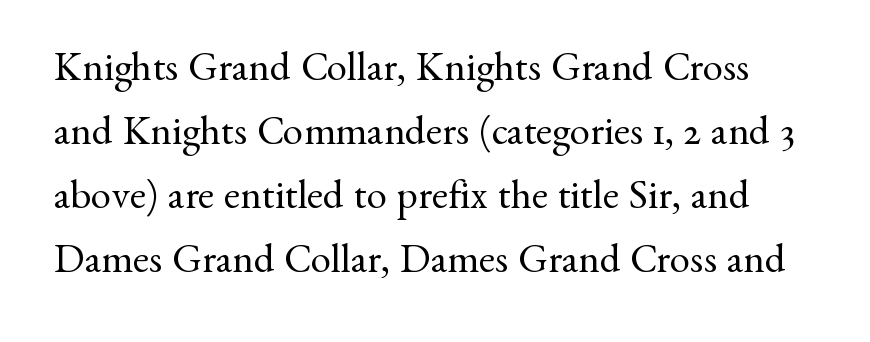
Evenly set lines give the paragraph a standard silhouette. The letters advance in unequal steps, a hallmark of proportional type. This is the regular roman posture of the typeface. Nobody drew a line under any word here.
